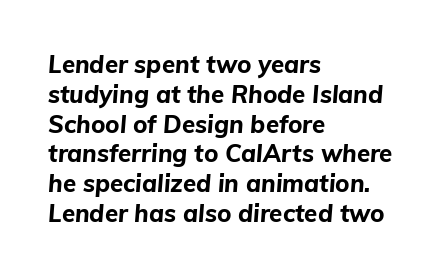
Q: Is the text bold? A: Yes.
Q: Is the text italic (slanted)? A: Yes, it leans right by about 5 degrees.
Q: Is the text underlined? A: No.
Q: How is the paragraph aligned? A: Left-aligned.
Q: Is the spacing between letters normal or unusually wide? A: Normal.
